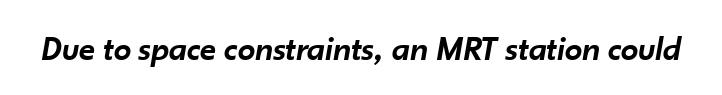
Q: Is the text bold? A: Semi-bold.
Q: Is the text italic (slanted)? A: Yes, it leans right by about 10 degrees.
Q: Is the text underlined? A: No.
Q: Is the spacing between letters normal or unusually wide? A: Normal.
Q: Width (condensed, normal, or wide)? A: Normal.
Q: Stroke contrast? A: Low.
Q: x-height? A: Small.
Q: Monospaced? A: No.
